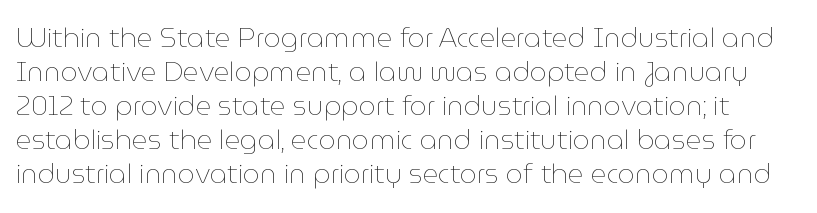
Q: Is the text bold? A: No.
Q: Is the text italic (slanted)? A: No, it is upright.
Q: Is the text underlined? A: No.
Q: Is the spacing between letters normal or unusually wide? A: Normal.
Q: Is the spacing between lines tight, normal or loose? A: Normal.
